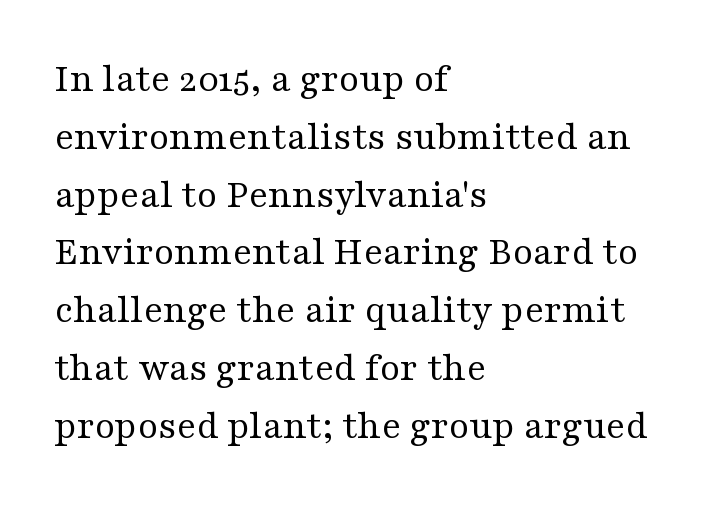
Quick note: not italic, upright. Here the designer chose a conventional face with non-uniform glyph widths. Descender tails drop into unmarked territory. Look at the tracking — it's just the regular setting, nothing added. The lines are quadded left.
